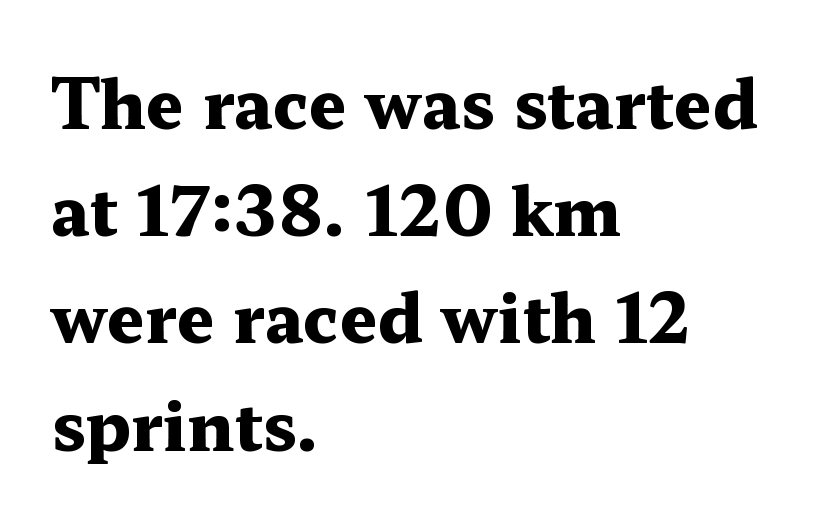
{"serif": "yes", "italic": "no", "bold": "yes", "weight": "heavy", "width": "wide", "stroke_contrast": "medium", "x_height": "medium", "monospaced": "no", "underline": "no", "align": "left", "line_spacing": "normal", "line_spacing_ratio": 1.6, "letter_spacing": "normal", "letter_spacing_em": 0.0, "glyph_px": 67}
